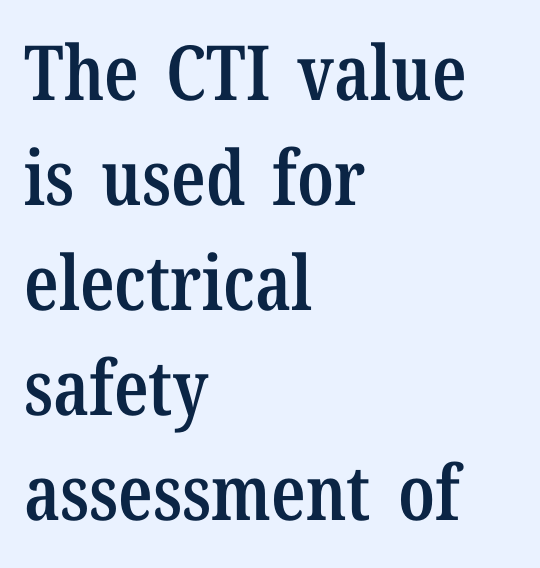
Tracking value appears to be zero — textbook default spacing. In terms of leading, this rendering sits right in the middle. Rendered with straight, roman letterforms. The type family on display is of the serif kind.
